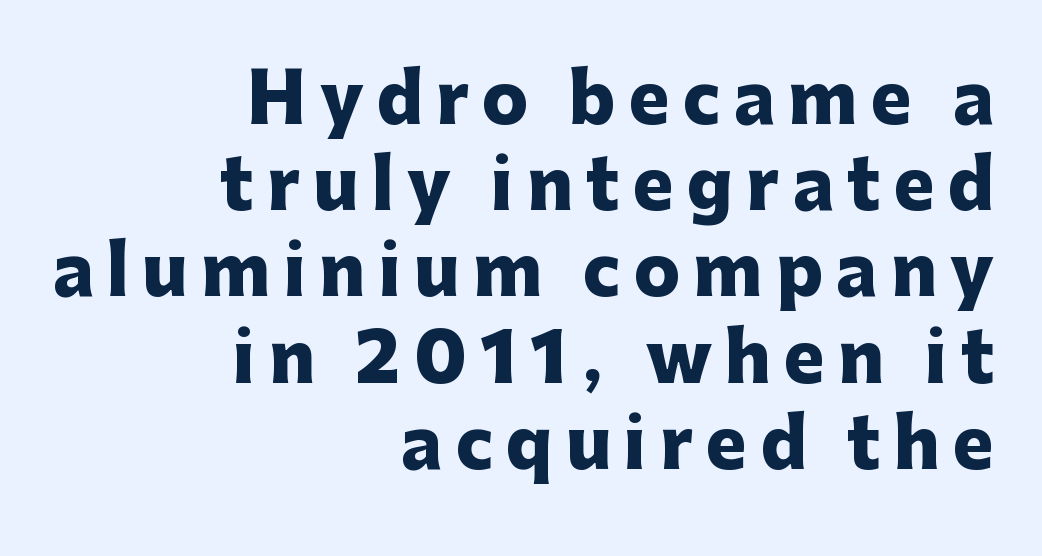
The image shows 69 px heavy sans-serif type, upright; set right-aligned, normal line spacing (1.25x), not underlined; low stroke contrast and a medium x-height.
